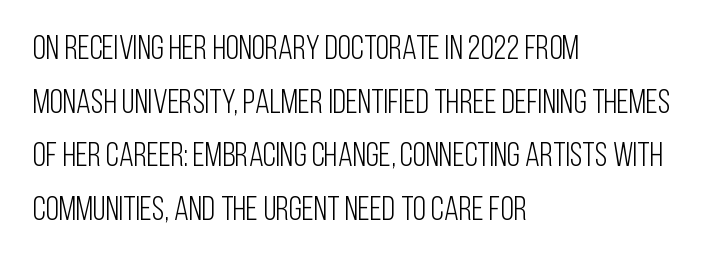
The image shows 34 px light, condensed sans-serif type, upright; set left-aligned, normal line spacing (1.58x), normal letter spacing, not underlined; low stroke contrast and a large x-height.
